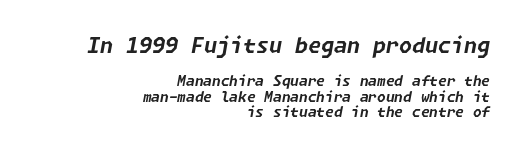
{"italic": "yes", "lean": "right", "slant_degrees": 11, "bold": "yes", "underline": "no", "align": "right", "line_spacing": "tight", "line_spacing_ratio": 1.08, "letter_spacing": "normal", "letter_spacing_em": 0.0, "larger_block": "first", "size_ratio": 1.5, "glyph_px": 21}
